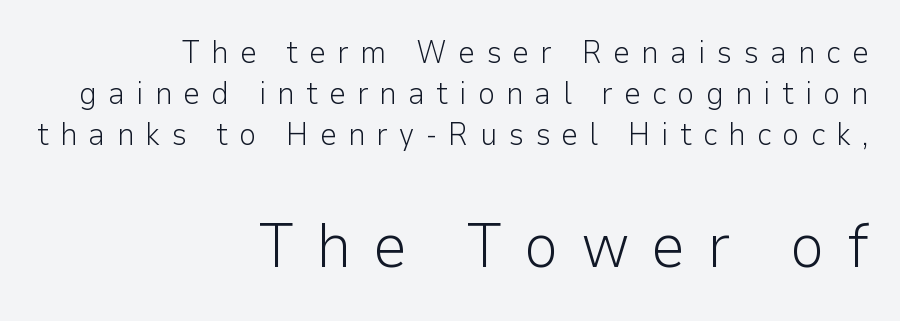
The font is comparable to plain body text, perhaps lighter. Is the lower block the larger one? Yes — the lower block carries the bigger type. Only glyphs here, with clear space below each row. The letters advance in unequal steps, a hallmark of proportional type.
